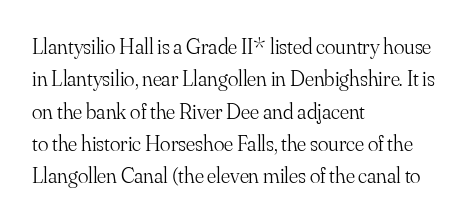
{"italic": "no", "bold": "no", "underline": "no", "align": "left", "line_spacing": "normal", "line_spacing_ratio": 1.47, "letter_spacing": "normal", "letter_spacing_em": 0.0, "glyph_px": 22}
